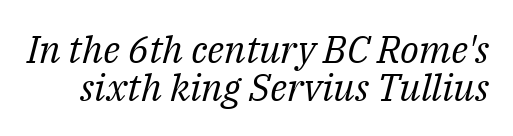
Vertical spacing — tight. Compared with ordinary roman type, these characters are visibly tilted. The rendering uses natural spacing where letterforms have individual widths. Stroke thickness stays within the range of a standard reading face or lighter. Here the glyphs are tracked normally, forming tight word shapes. Clear beneath every line of the passage.
